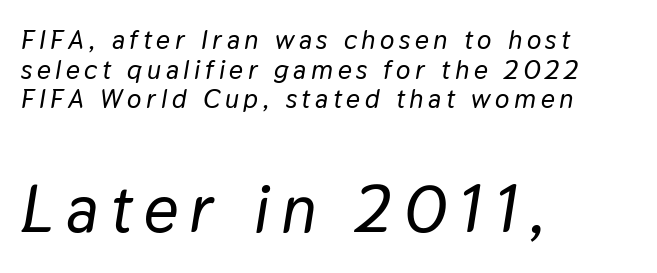
The image shows 67 px text type, italic (leaning right); set left-aligned, tight line spacing (1.1x), not underlined; the second (bottom) block is 2.48x larger; low stroke contrast and a medium x-height.
